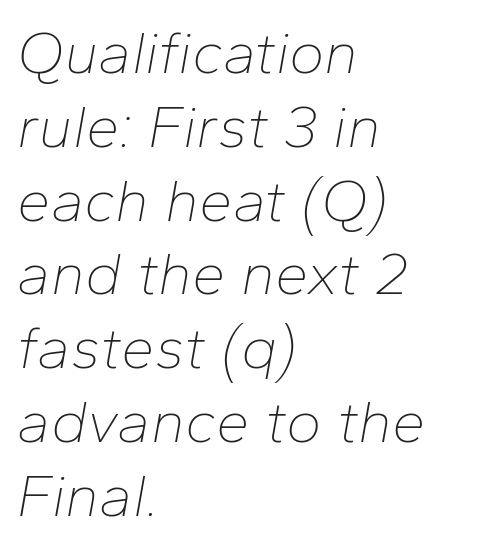
The image shows 60 px thin type, italic (leaning right); set left-aligned, line spacing 1.23x, normal letter spacing, not underlined; low stroke contrast and a medium x-height.
